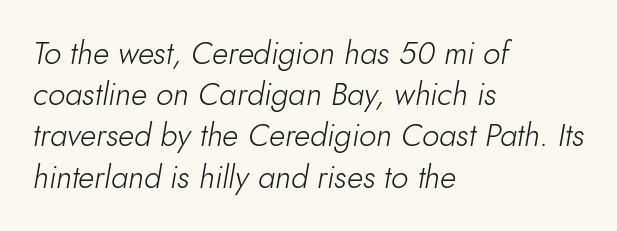
Q: Is the text bold? A: No.
Q: Is the text italic (slanted)? A: Yes, it leans right by about 10 degrees.
Q: Is the text underlined? A: No.
Q: How is the paragraph aligned? A: Left-aligned.
Q: Is the spacing between letters normal or unusually wide? A: Normal.
Q: Is the spacing between lines tight, normal or loose? A: Normal.
Q: Width (condensed, normal, or wide)? A: Normal.
Q: Stroke contrast? A: Low.
Q: x-height? A: Small.
Q: Monospaced? A: No.
